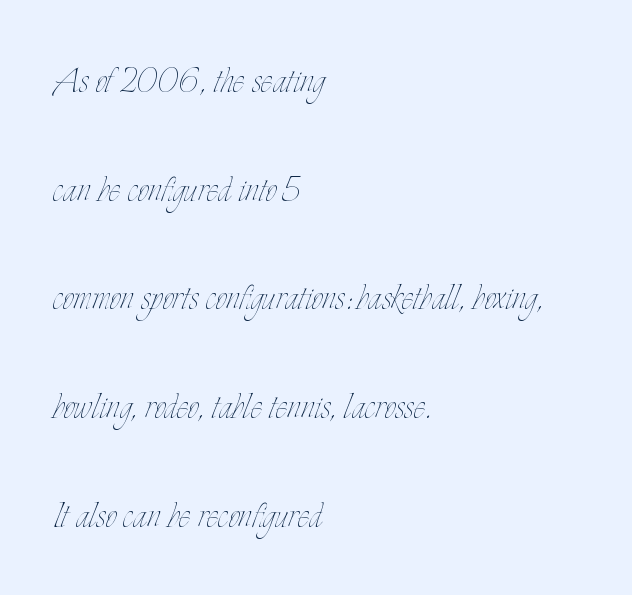
Spacing between characters is what you'd get straight out of the box. The baseline area is clear. Is there much room between lines? Yes — plenty of vertical air separates them. This reads as an unemphasized weight, regular at the heaviest. The face used here is proportionally spaced, like ordinary book or web type.
